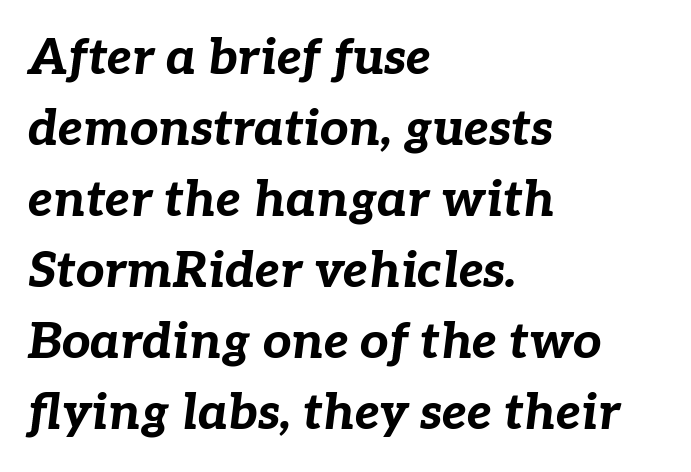
Regarding leading, the lines here are spaced in the standard way. Varying glyph widths throughout — classic text-font behaviour. This sample uses plain, unmodified letter spacing. Lines of text with bare space underneath. There's an unmistakable incline to the writing here.
